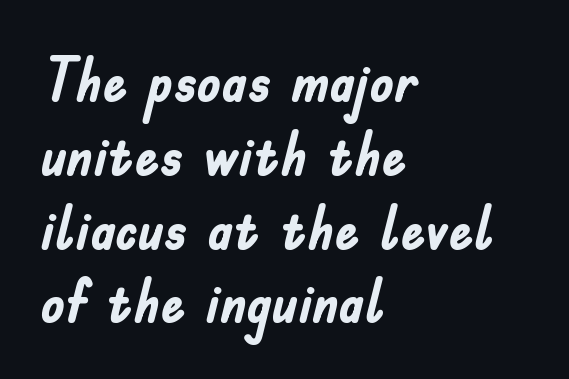
Q: Is the text bold? A: Yes.
Q: Is the text italic (slanted)? A: Yes.
Q: Is the typeface a serif or a sans-serif typeface? A: Sans-serif.
Q: Is the text underlined? A: No.
Q: How is the paragraph aligned? A: Left-aligned.
Q: Is the spacing between letters normal or unusually wide? A: Normal.
Q: Width (condensed, normal, or wide)? A: Condensed.
Q: Stroke contrast? A: Low.
Q: x-height? A: Small.
Q: Monospaced? A: No.
